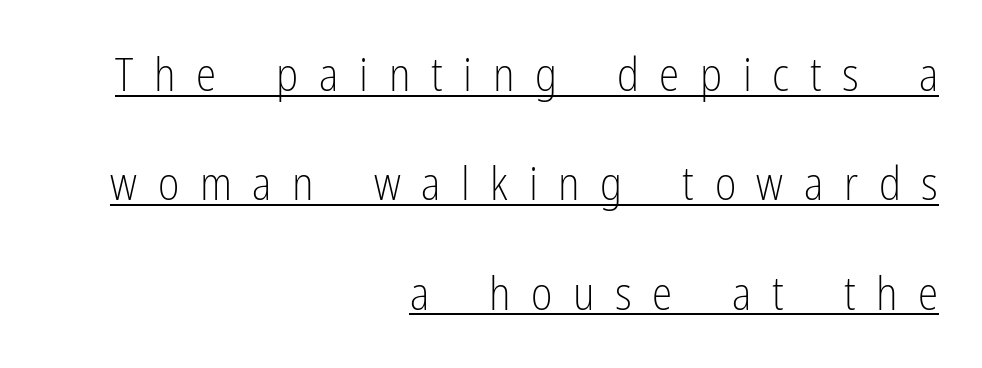
Reading down the column, the eye jumps a long way to each next line. The face used here appears with an underline applied. Ordinary non-slanted type is in use. Ink coverage per letter is moderate at most.
